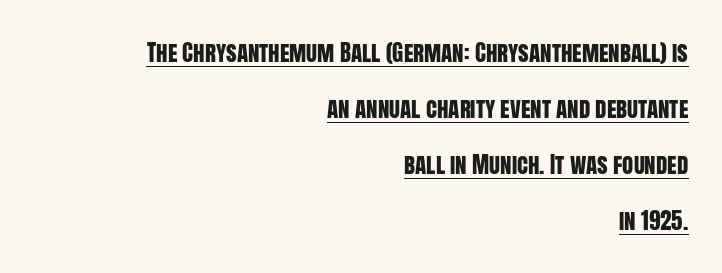
The image shows 23 px text type, upright; set right-aligned, loose line spacing (2.44x), normal letter spacing, underlined.
